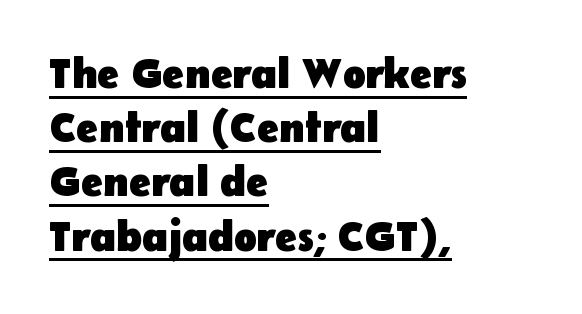
Q: Is the text bold? A: Yes.
Q: Is the text italic (slanted)? A: No, it is upright.
Q: Is the typeface a serif or a sans-serif typeface? A: Sans-serif.
Q: Is the text underlined? A: Yes.
Q: How is the paragraph aligned? A: Left-aligned.
Q: Is the spacing between letters normal or unusually wide? A: Normal.
Q: Is the spacing between lines tight, normal or loose? A: Normal.
Q: Width (condensed, normal, or wide)? A: Normal.
Q: Stroke contrast? A: Low.
Q: x-height? A: Medium.
Q: Monospaced? A: No.
